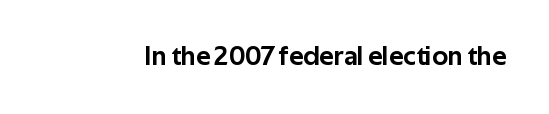
{"italic": "no", "underline": "no", "letter_spacing": "normal", "letter_spacing_em": 0.0, "glyph_px": 27}
